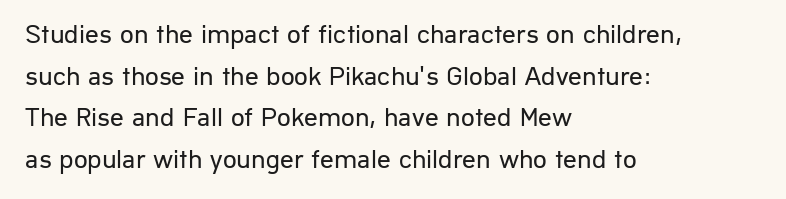
The image shows 27 px text type, upright; set left-aligned, normal line spacing (1.54x), normal letter spacing, not underlined.
